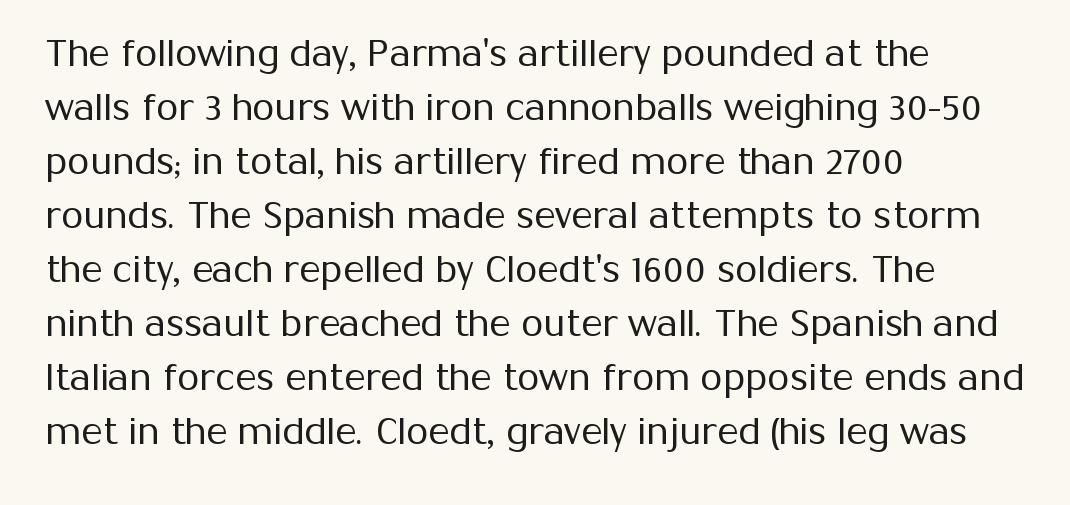
{"serif": "no", "italic": "no", "bold": "no", "weight": "regular", "width": "normal", "stroke_contrast": "medium", "x_height": "medium", "monospaced": "no", "underline": "no", "align": "left", "line_spacing": "normal", "line_spacing_ratio": 1.5, "letter_spacing": "normal", "letter_spacing_em": 0.0, "glyph_px": 36}
